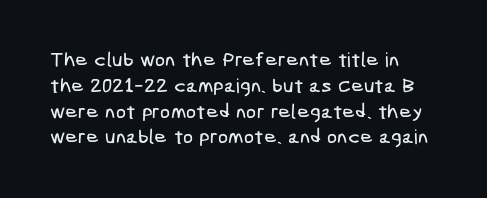
Q: Is the text underlined? A: No.
Q: Is the spacing between letters normal or unusually wide? A: Normal.
Q: Is the spacing between lines tight, normal or loose? A: Normal.
